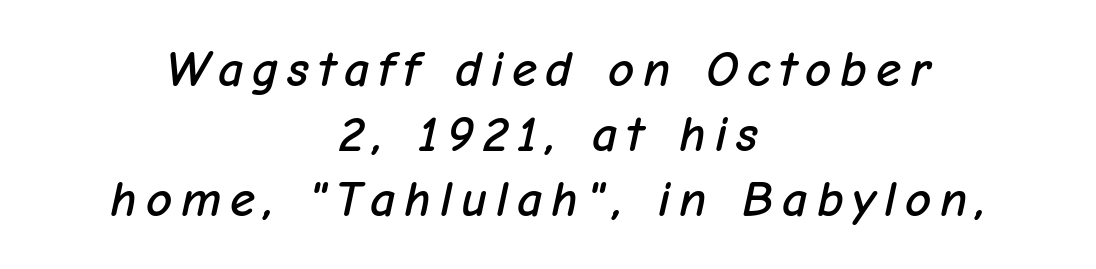
Q: Is the text italic (slanted)? A: Yes, it leans right by about 12 degrees.
Q: Is the text underlined? A: No.
Q: How is the paragraph aligned? A: Centered.
Q: Is the spacing between lines tight, normal or loose? A: Normal.
Q: Width (condensed, normal, or wide)? A: Normal.
Q: Stroke contrast? A: Low.
Q: x-height? A: Medium.
Q: Monospaced? A: No.
